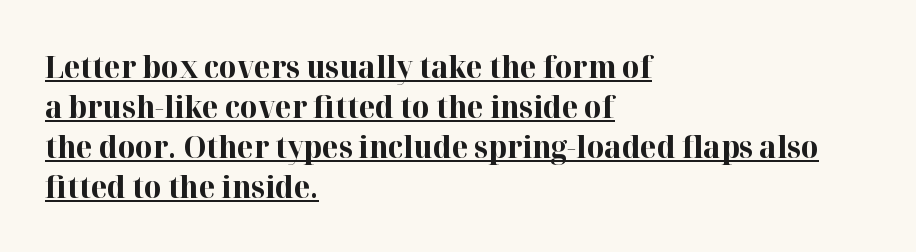
{"serif": "yes", "italic": "no", "bold": "yes", "weight": "bold", "width": "normal", "stroke_contrast": "high", "x_height": "medium", "monospaced": "no", "underline": "yes", "align": "left", "line_spacing": "normal", "line_spacing_ratio": 1.33, "letter_spacing": "normal", "letter_spacing_em": 0.0, "glyph_px": 30}
